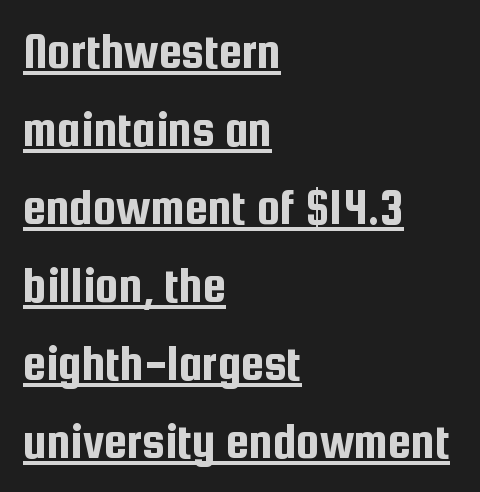
What decoration does the sample have? An underline. Interline gaps are of average width in this sample. To sum up the face: it is a sans, with no serifs. There is no visible air inserted between adjacent glyphs. The passage shown is typed in a proportional face where columns would drift.
